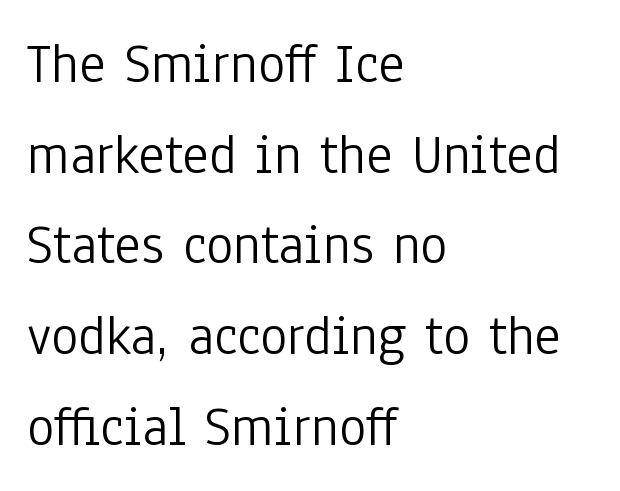
Default kerning and tracking; the words read as compact shapes. Where is the straight margin? On the left. This sample uses an upright cut, with every glyph sitting square on the baseline. The passage shown is typed in a proportional face where columns would drift.
